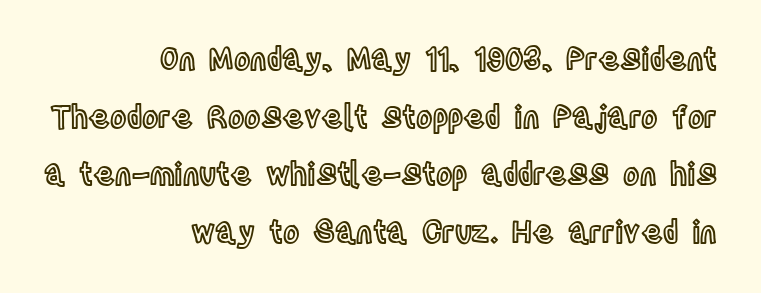
Q: Is the text italic (slanted)? A: No, it is upright.
Q: Is the text underlined? A: No.
Q: How is the paragraph aligned? A: Right-aligned.
Q: Is the spacing between letters normal or unusually wide? A: Normal.
Q: Width (condensed, normal, or wide)? A: Condensed.
Q: x-height? A: Large.
Q: Monospaced? A: No.
